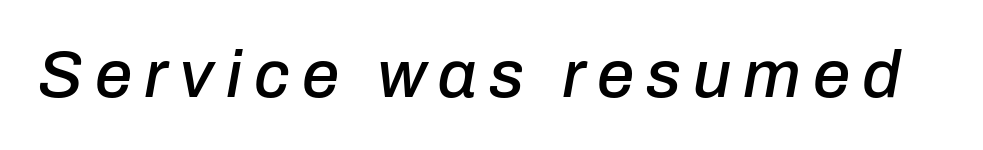
{"italic": "yes", "lean": "right", "slant_degrees": 10, "width": "normal", "stroke_contrast": "low", "x_height": "medium", "monospaced": "no", "underline": "no", "glyph_px": 67}
